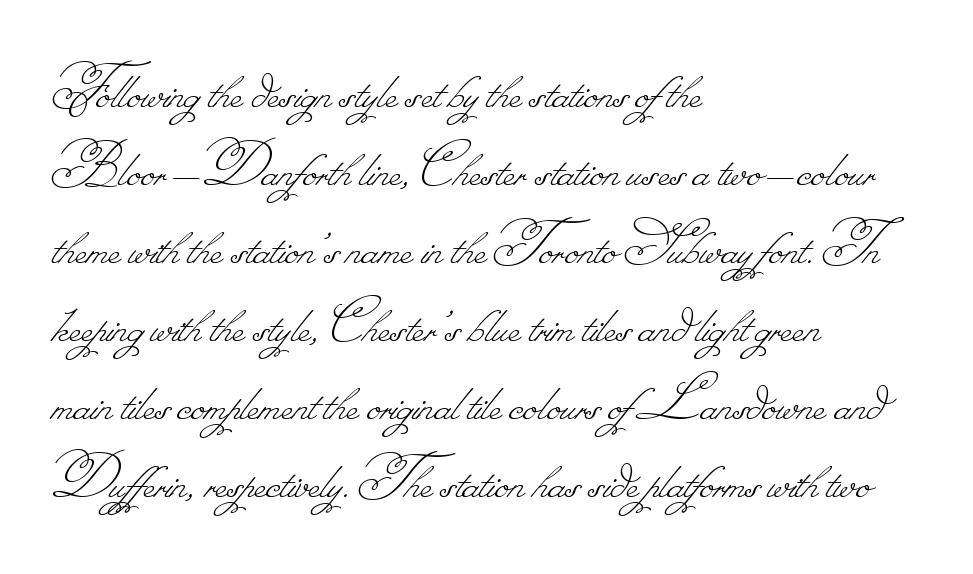
Caption: face not bold, strokes unweighted. Left-aligned paragraph, ragged on the right. This sample has the flowing, uneven cadence of proportional lettering. Glyph-to-glyph distance matches everyday printed text.
